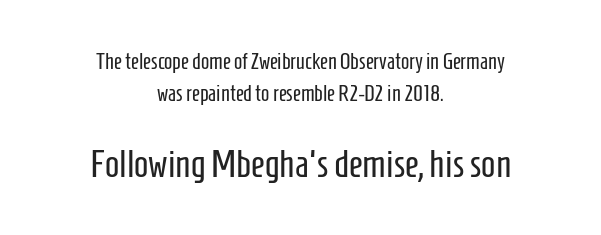
{"serif": "no", "italic": "no", "bold": "no", "weight": "regular", "width": "condensed", "stroke_contrast": "low", "x_height": "medium", "monospaced": "no", "underline": "no", "align": "center", "line_spacing": "normal", "line_spacing_ratio": 1.45, "letter_spacing": "normal", "letter_spacing_em": 0.0, "larger_block": "second", "size_ratio": 1.73, "glyph_px": 38}
